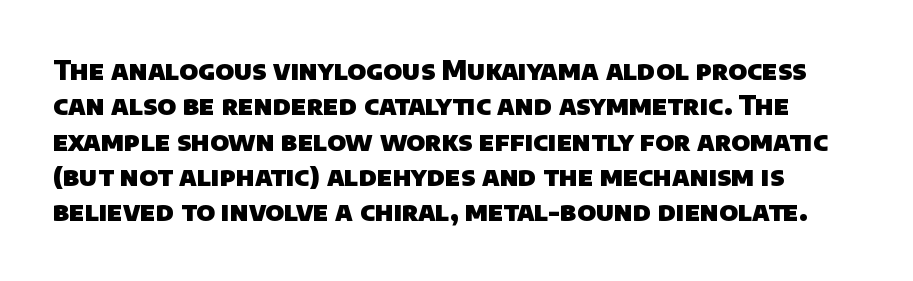
The image shows 26 px bold type; set normal line spacing (1.36x), normal letter spacing, not underlined.
